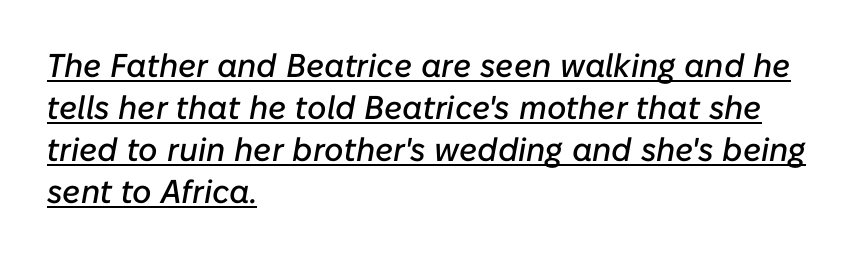
Standard letterfit; no display-style spreading of the glyphs. This sample carries an underscore along the baseline area. Every row of glyphs begins at an identical x-position on the left. Rows of type keep a routine distance in the vertical direction. Tall strokes in this sample are angled rather than plumb.
